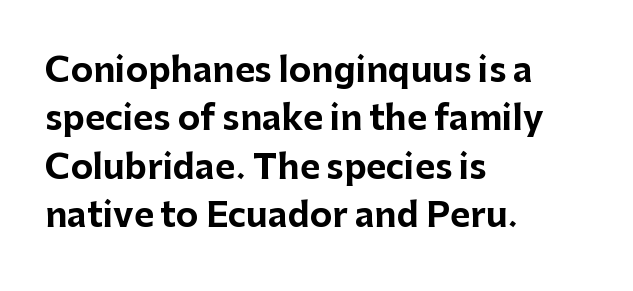
Q: Is the text bold? A: Yes.
Q: Is the text italic (slanted)? A: No, it is upright.
Q: Is the typeface a serif or a sans-serif typeface? A: Sans-serif.
Q: Is the text underlined? A: No.
Q: How is the paragraph aligned? A: Left-aligned.
Q: Is the spacing between letters normal or unusually wide? A: Normal.
Q: Is the spacing between lines tight, normal or loose? A: Normal.
Q: Width (condensed, normal, or wide)? A: Normal.
Q: Stroke contrast? A: Low.
Q: x-height? A: Medium.
Q: Monospaced? A: No.
